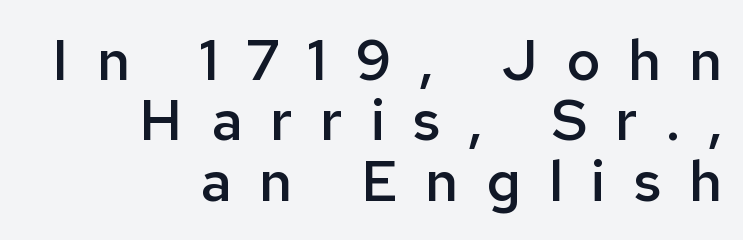
The image shows 57 px semibold sans-serif type, upright; set right-aligned, tight line spacing (1.06x), unusually wide letter spacing (+0.49 em), not underlined; low stroke contrast and a medium x-height.
